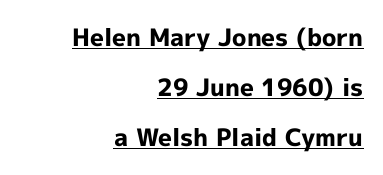
Has an underline been added? It has. Words appear dense and cohesive because spacing is normal. Does the lettering tilt? It doesn't — this is upright. If you drew a ruler down the right edge, every line would touch it. The vertical gap from one line to the next is large. As a designer I'd log this as weight 700, bold.
